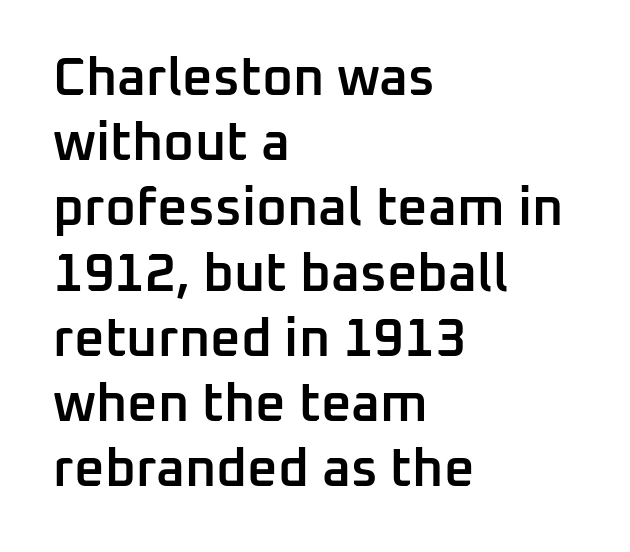
Q: Is the text bold? A: Semi-bold.
Q: Is the text italic (slanted)? A: No, it is upright.
Q: Is the typeface a serif or a sans-serif typeface? A: Sans-serif.
Q: Is the text underlined? A: No.
Q: How is the paragraph aligned? A: Left-aligned.
Q: Is the spacing between letters normal or unusually wide? A: Normal.
Q: Width (condensed, normal, or wide)? A: Normal.
Q: Stroke contrast? A: Low.
Q: x-height? A: Medium.
Q: Monospaced? A: No.
